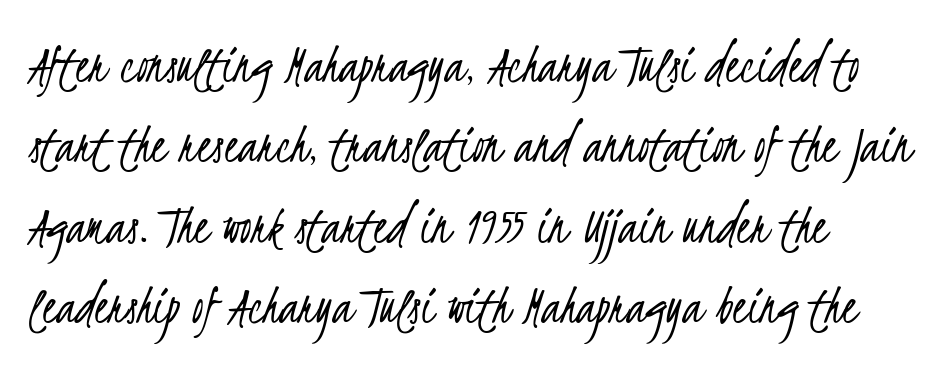
The image shows 57 px light, condensed sans-serif type; set left-aligned, normal line spacing (1.41x), normal letter spacing, not underlined; low stroke contrast and a small x-height.
